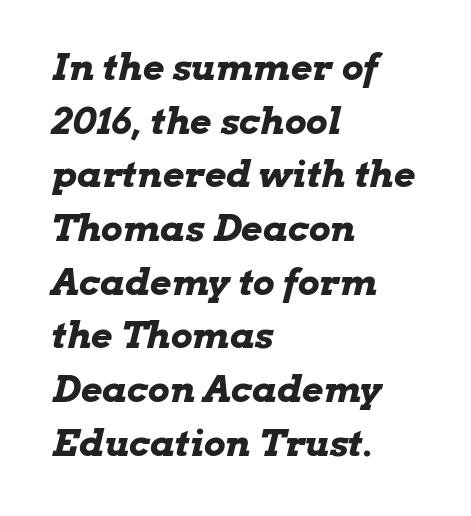
The image shows 37 px bold, wide type, italic (leaning right); set left-aligned, normal line spacing (1.45x), normal letter spacing, not underlined; low stroke contrast and a medium x-height.
